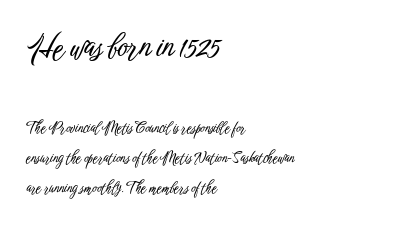
{"serif": "no", "width": "condensed", "stroke_contrast": "low", "x_height": "medium", "monospaced": "no", "underline": "no", "align": "left", "line_spacing": "loose", "line_spacing_ratio": 2.16, "letter_spacing": "normal", "letter_spacing_em": 0.0, "larger_block": "first", "size_ratio": 2.21, "glyph_px": 31}
